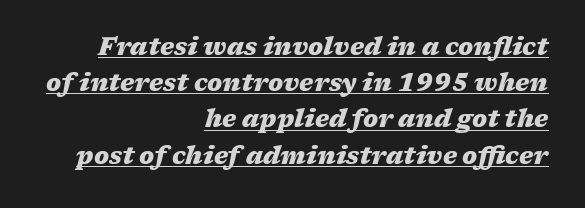
{"italic": "yes", "lean": "right", "slant_degrees": 17, "bold": "yes", "underline": "yes", "align": "right", "line_spacing": "normal", "line_spacing_ratio": 1.51, "letter_spacing": "normal", "letter_spacing_em": 0.0, "glyph_px": 24}
